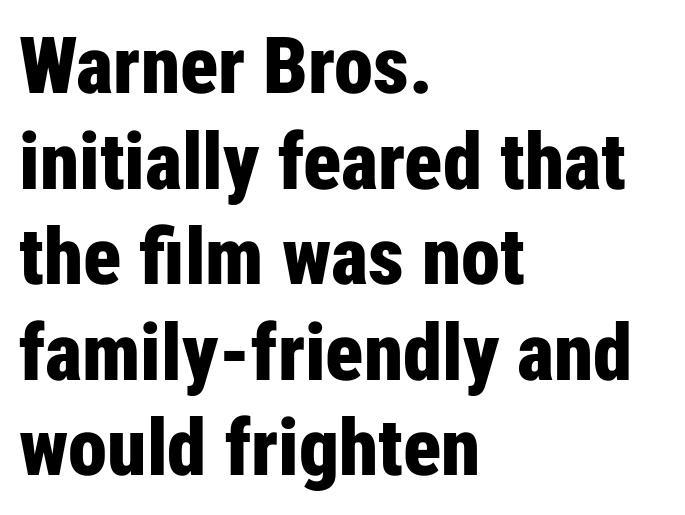
{"serif": "no", "italic": "no", "bold": "yes", "weight": "bold", "width": "condensed", "stroke_contrast": "low", "x_height": "medium", "monospaced": "no", "underline": "no", "align": "left", "line_spacing_ratio": 1.21, "letter_spacing": "normal", "letter_spacing_em": 0.0, "glyph_px": 79}
